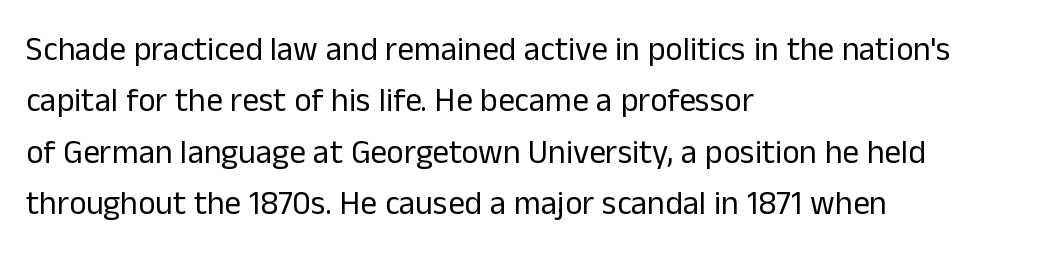
{"serif": "no", "italic": "no", "bold": "no", "weight": "regular", "width": "normal", "stroke_contrast": "low", "x_height": "medium", "monospaced": "no", "underline": "no", "align": "left", "line_spacing": "normal", "line_spacing_ratio": 1.56, "letter_spacing": "normal", "letter_spacing_em": 0.0, "glyph_px": 33}
